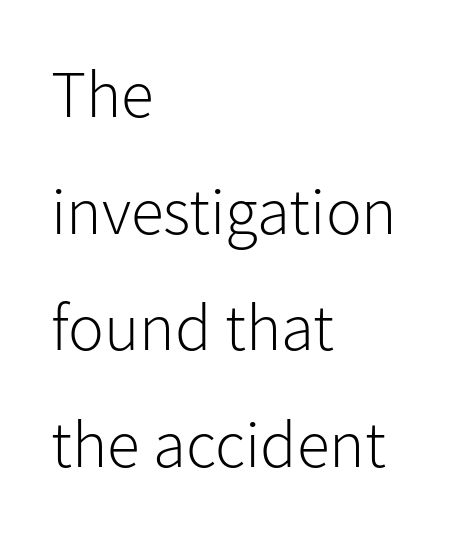
{"serif": "no", "italic": "no", "bold": "no", "weight": "light", "width": "normal", "stroke_contrast": "low", "x_height": "medium", "monospaced": "no", "underline": "no", "align": "left", "line_spacing_ratio": 1.74, "letter_spacing": "normal", "letter_spacing_em": 0.0, "glyph_px": 67}
